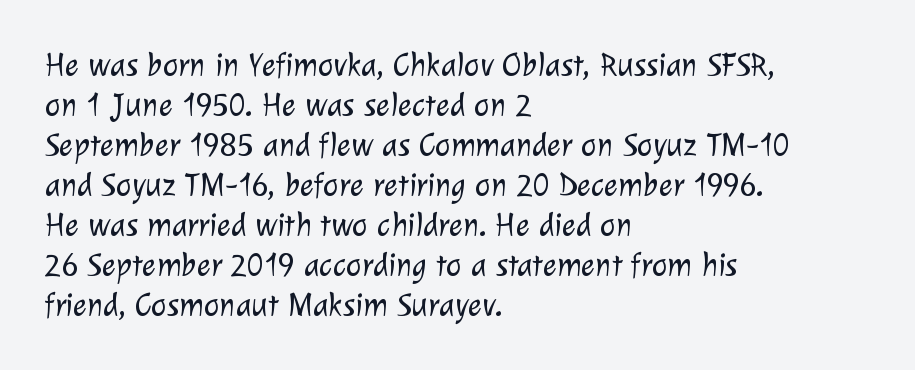
The image shows 33 px light sans-serif type; set left-aligned, line spacing 1.21x, normal letter spacing, not underlined; low stroke contrast and a medium x-height.
